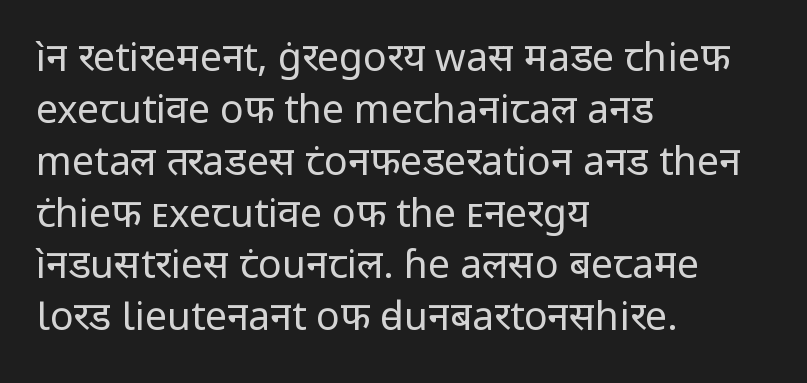
Q: Is the text bold? A: No.
Q: Is the text italic (slanted)? A: No, it is upright.
Q: Is the typeface a serif or a sans-serif typeface? A: Sans-serif.
Q: Is the text underlined? A: No.
Q: How is the paragraph aligned? A: Left-aligned.
Q: Is the spacing between letters normal or unusually wide? A: Normal.
Q: Is the spacing between lines tight, normal or loose? A: Normal.
Q: Width (condensed, normal, or wide)? A: Normal.
Q: Stroke contrast? A: Low.
Q: x-height? A: Medium.
Q: Monospaced? A: No.
